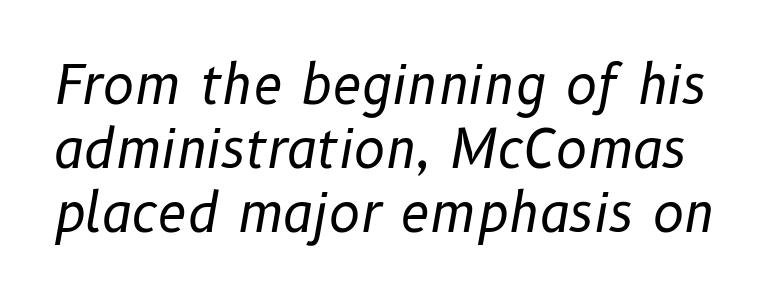
Check under the words: just untouched page. The rendering applies a slant to the glyphs. Weight: in the light-to-regular range. Character widths vary here, with narrow letters taking less room than wide ones. Honestly, the letter spacing is just normal — you wouldn't notice it.
